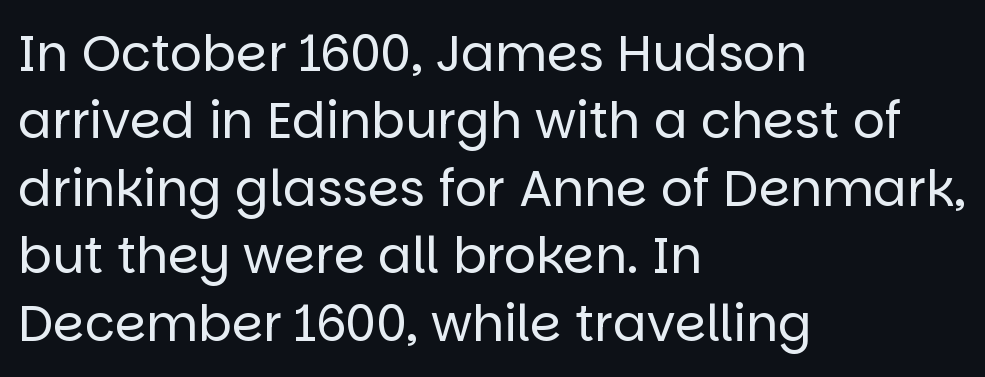
Q: Is the text bold? A: No.
Q: Is the text italic (slanted)? A: No, it is upright.
Q: Is the typeface a serif or a sans-serif typeface? A: Sans-serif.
Q: Is the text underlined? A: No.
Q: How is the paragraph aligned? A: Left-aligned.
Q: Is the spacing between letters normal or unusually wide? A: Normal.
Q: Is the spacing between lines tight, normal or loose? A: Normal.
Q: Width (condensed, normal, or wide)? A: Normal.
Q: Stroke contrast? A: Low.
Q: x-height? A: Large.
Q: Monospaced? A: No.
